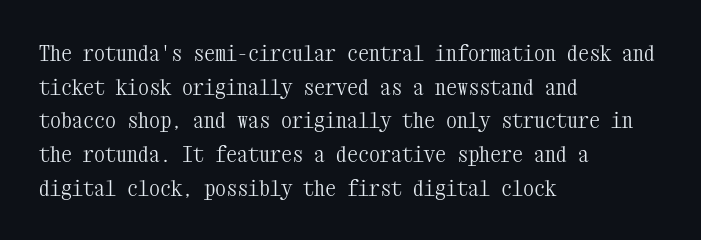
Unbolded letterforms with no extra heft. The letterforms sit shoulder to shoulder at normal distance. Line spacing here is normal. Glance below the letters and you will spot only blank space. Visually the block forms a straight wall on the left and a jagged coastline on the right.
